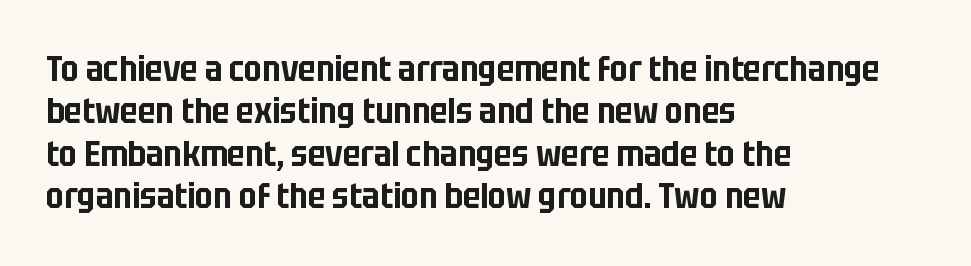
{"serif": "no", "italic": "no", "width": "condensed", "stroke_contrast": "low", "x_height": "large", "monospaced": "no", "underline": "no", "align": "left", "line_spacing_ratio": 1.21, "letter_spacing": "normal", "letter_spacing_em": 0.0, "glyph_px": 35}
